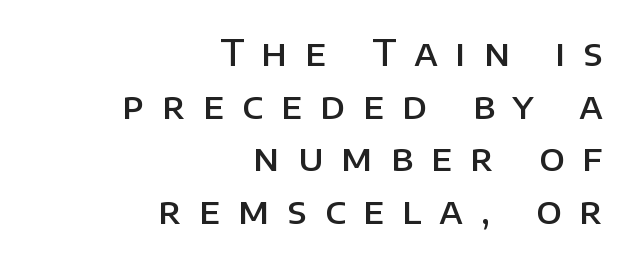
{"serif": "no", "italic": "no", "bold": "semi", "weight": "semibold", "width": "normal", "stroke_contrast": "low", "x_height": "large", "monospaced": "no", "underline": "no", "align": "right", "line_spacing": "normal", "line_spacing_ratio": 1.42, "letter_spacing": "wide", "letter_spacing_em": 0.48, "glyph_px": 37}
